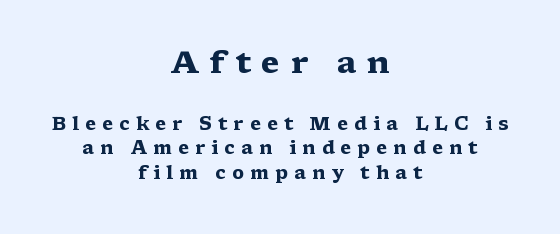
The image shows 31 px heavy, wide serif type, upright; set centered, normal line spacing (1.34x), unusually wide letter spacing (+0.34 em), not underlined; the first (top) block is 1.72x larger; medium stroke contrast and a medium x-height.
